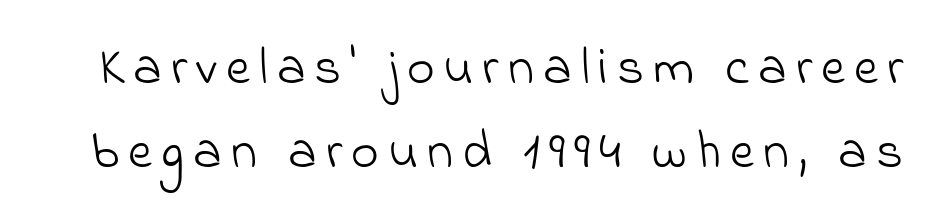
Varying glyph widths throughout — classic text-font behaviour. The typeface has the unassuming heft of standard copy or less. The glyphs in this specimen are sans serif. Unmarked baselines from the first word to the last. Vertical spacing — default.
